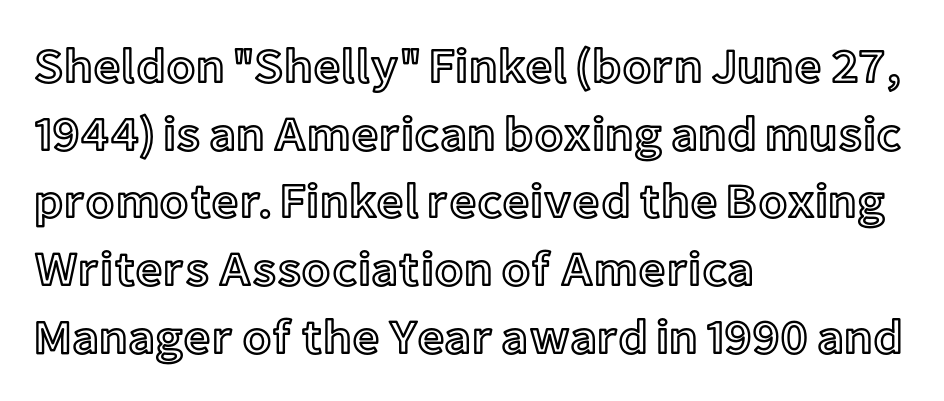
The letters stand upright; this is a roman face. Every row of glyphs begins at an identical x-position on the left. Has an underline been added? It has not. A typesetter would call this zero additional tracking.
